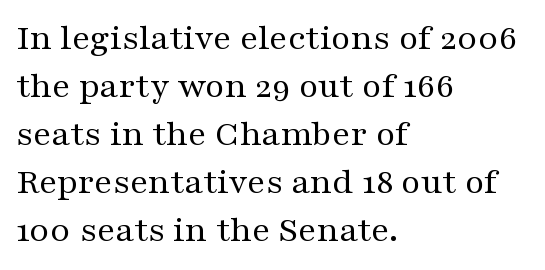
The string is rendered with underlining switched off. The ragged edge is on the right, which tells us the setting is flush left. Standard letterfit; no display-style spreading of the glyphs. This sample uses a serif face. These lines are rendered in a variable-pitch font.
